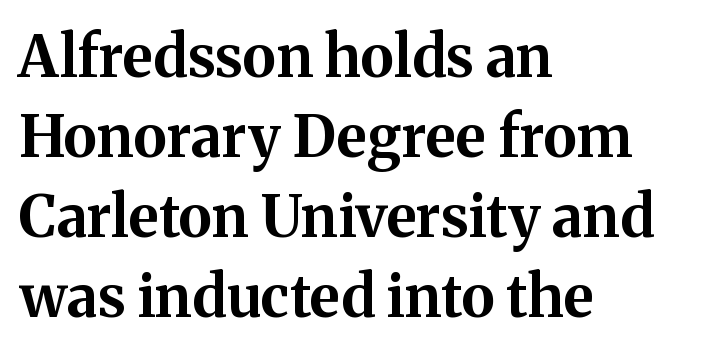
Q: Is the text bold? A: Yes.
Q: Is the text italic (slanted)? A: No, it is upright.
Q: Is the typeface a serif or a sans-serif typeface? A: Serif.
Q: Is the text underlined? A: No.
Q: How is the paragraph aligned? A: Left-aligned.
Q: Is the spacing between letters normal or unusually wide? A: Normal.
Q: Is the spacing between lines tight, normal or loose? A: Normal.
Q: Width (condensed, normal, or wide)? A: Normal.
Q: Stroke contrast? A: Medium.
Q: x-height? A: Medium.
Q: Monospaced? A: No.
